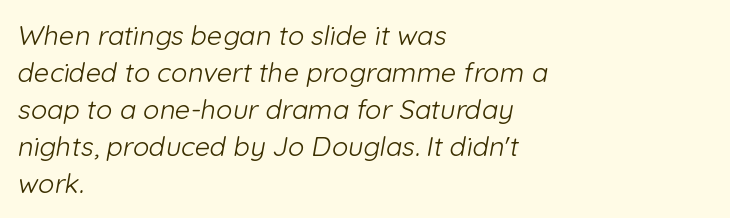
The image shows 27 px text type; set left-aligned, normal line spacing (1.37x), normal letter spacing, not underlined.
